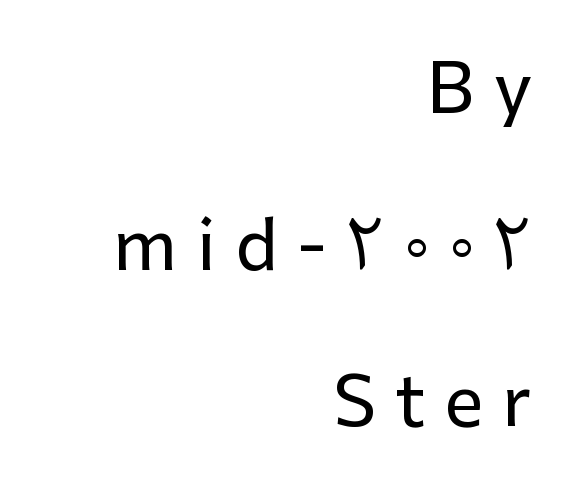
{"serif": "no", "italic": "no", "width": "normal", "stroke_contrast": "low", "x_height": "medium", "monospaced": "no", "underline": "no", "align": "right", "line_spacing": "loose", "line_spacing_ratio": 2.27, "letter_spacing": "wide", "letter_spacing_em": 0.28, "glyph_px": 69}
